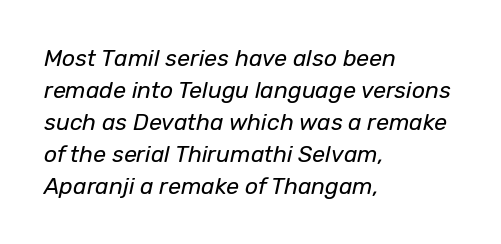
The image shows 23 px text type, italic (leaning right); set left-aligned, normal line spacing (1.39x), normal letter spacing, not underlined.
